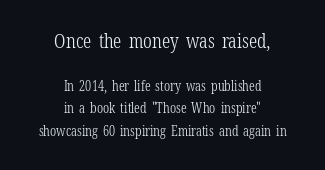
{"italic": "no", "bold": "no", "underline": "no", "align": "center", "line_spacing": "normal", "line_spacing_ratio": 1.63, "letter_spacing": "normal", "letter_spacing_em": 0.0, "larger_block": "first", "size_ratio": 1.43, "glyph_px": 20}
